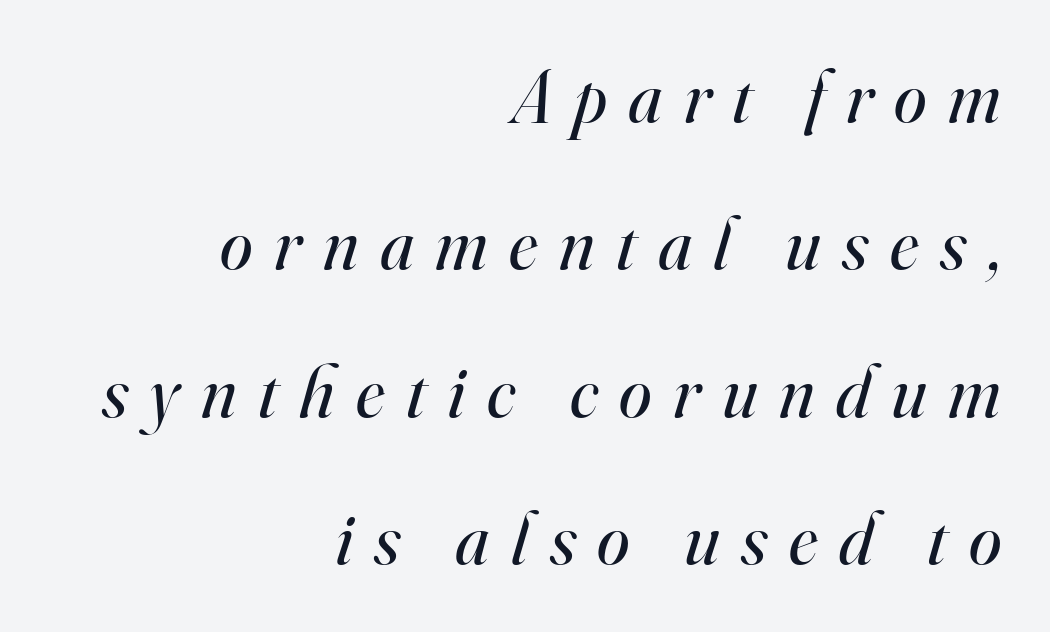
Q: Is the text bold? A: No.
Q: Is the text italic (slanted)? A: Yes, it leans right by about 16 degrees.
Q: Is the typeface a serif or a sans-serif typeface? A: Serif.
Q: Is the text underlined? A: No.
Q: How is the paragraph aligned? A: Right-aligned.
Q: Is the spacing between letters normal or unusually wide? A: Unusually wide.
Q: Is the spacing between lines tight, normal or loose? A: Loose.
Q: Width (condensed, normal, or wide)? A: Normal.
Q: Stroke contrast? A: High.
Q: x-height? A: Small.
Q: Monospaced? A: No.
